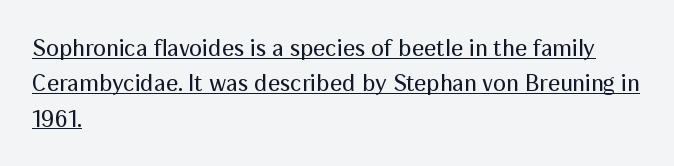
Does extra space separate the letters? No, they use regular spacing. The face used here appears with an underline applied. A typesetter would call this leading conventional body-copy spacing. This is the regular roman posture of the typeface.
